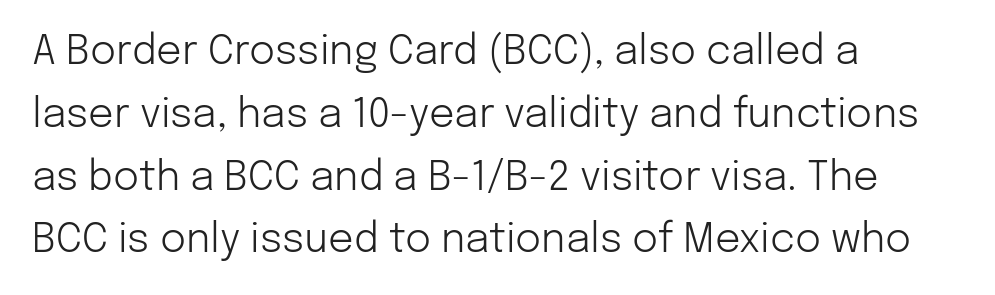
The image shows 40 px light sans-serif type, upright; set left-aligned, normal line spacing (1.57x), normal letter spacing, not underlined; low stroke contrast and a medium x-height.
